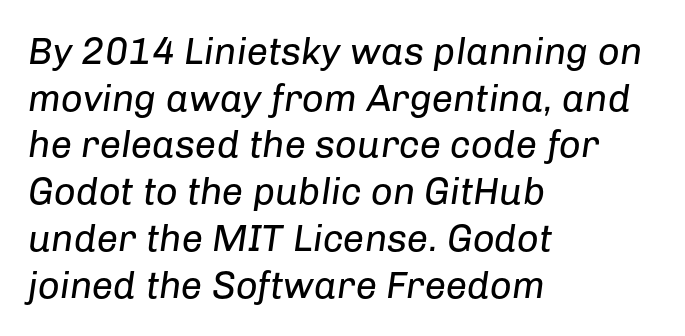
{"italic": "yes", "lean": "right", "slant_degrees": 8, "bold": "no", "weight": "regular", "width": "normal", "stroke_contrast": "low", "x_height": "medium", "monospaced": "no", "underline": "no", "align": "left", "line_spacing_ratio": 1.23, "letter_spacing": "normal", "letter_spacing_em": 0.0, "glyph_px": 38}
